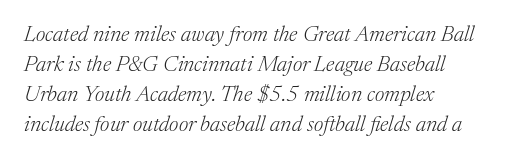
{"italic": "yes", "lean": "right", "slant_degrees": 17, "bold": "no", "underline": "no", "align": "left", "line_spacing": "normal", "line_spacing_ratio": 1.36, "letter_spacing": "normal", "letter_spacing_em": 0.0, "glyph_px": 22}
